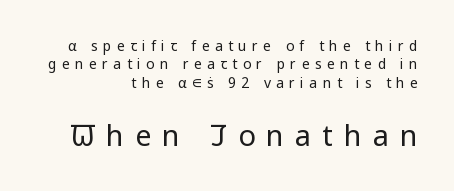
The image shows 29 px regular-weight sans-serif type, upright; set right-aligned, normal line spacing (1.32x), unusually wide letter spacing (+0.38 em), not underlined; the second (bottom) block is 2.07x larger; low stroke contrast and a medium x-height.
